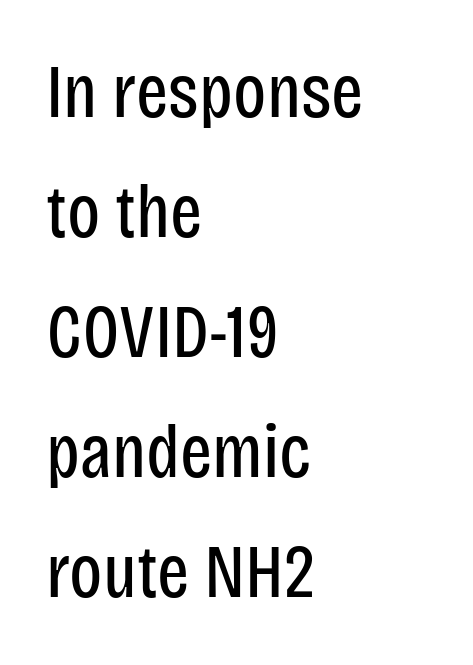
Q: Is the text bold? A: No.
Q: Is the text italic (slanted)? A: No, it is upright.
Q: Is the typeface a serif or a sans-serif typeface? A: Sans-serif.
Q: Is the text underlined? A: No.
Q: How is the paragraph aligned? A: Left-aligned.
Q: Is the spacing between letters normal or unusually wide? A: Normal.
Q: Is the spacing between lines tight, normal or loose? A: Normal.
Q: Width (condensed, normal, or wide)? A: Condensed.
Q: Stroke contrast? A: Low.
Q: x-height? A: Large.
Q: Monospaced? A: No.
